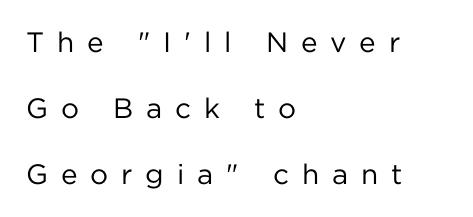
Q: Is the text bold? A: No.
Q: Is the text italic (slanted)? A: No, it is upright.
Q: Is the typeface a serif or a sans-serif typeface? A: Sans-serif.
Q: Is the text underlined? A: No.
Q: How is the paragraph aligned? A: Left-aligned.
Q: Is the spacing between letters normal or unusually wide? A: Unusually wide.
Q: Is the spacing between lines tight, normal or loose? A: Loose.
Q: Width (condensed, normal, or wide)? A: Normal.
Q: Stroke contrast? A: Low.
Q: x-height? A: Medium.
Q: Monospaced? A: No.
